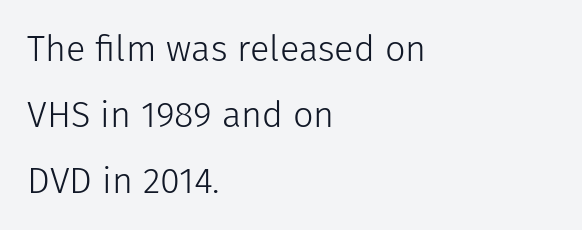
Is this a fixed-width face? No — the glyphs have proportional, varying widths. Style check: upright. The paragraph has a hard left edge and a soft right edge. You can tell from the bare stems that sans-serif type was used. This sample uses plain, unmodified letter spacing.
